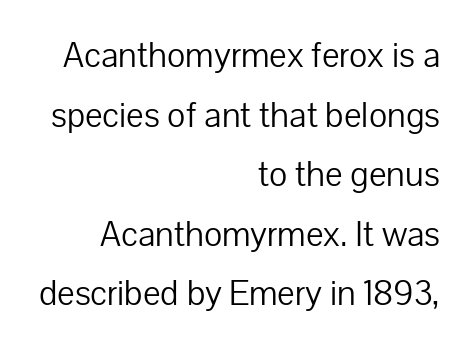
Q: Is the text bold? A: No.
Q: Is the text italic (slanted)? A: No, it is upright.
Q: Is the typeface a serif or a sans-serif typeface? A: Sans-serif.
Q: Is the text underlined? A: No.
Q: How is the paragraph aligned? A: Right-aligned.
Q: Is the spacing between letters normal or unusually wide? A: Normal.
Q: Is the spacing between lines tight, normal or loose? A: Normal.
Q: Width (condensed, normal, or wide)? A: Normal.
Q: Stroke contrast? A: Low.
Q: x-height? A: Medium.
Q: Monospaced? A: No.
